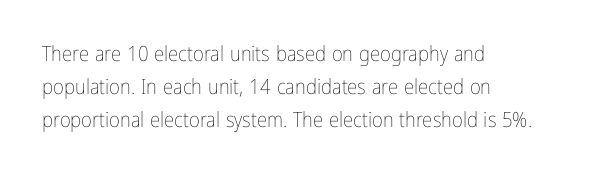
The image shows 21 px text type, upright; set left-aligned, normal line spacing (1.58x), normal letter spacing, not underlined.
